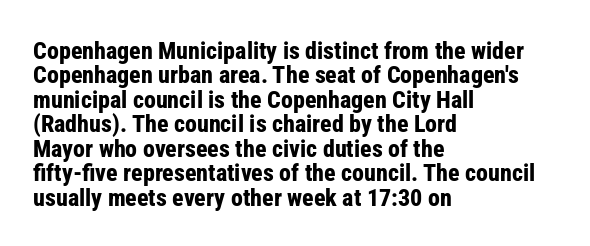
{"italic": "no", "bold": "yes", "underline": "no", "align": "left", "line_spacing": "tight", "line_spacing_ratio": 1.02, "letter_spacing": "normal", "letter_spacing_em": 0.0, "glyph_px": 24}
